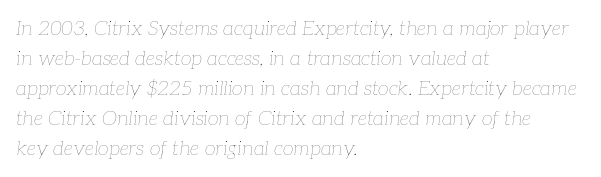
{"italic": "yes", "lean": "right", "slant_degrees": 7, "bold": "no", "underline": "no", "align": "left", "line_spacing": "normal", "line_spacing_ratio": 1.5, "letter_spacing": "normal", "letter_spacing_em": 0.0, "glyph_px": 20}
